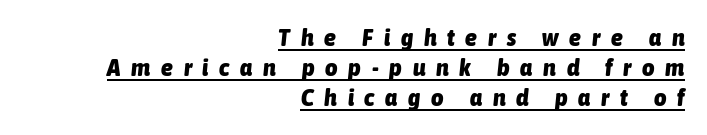
{"italic": "yes", "lean": "right", "slant_degrees": 6, "bold": "yes", "underline": "yes", "align": "right", "line_spacing": "normal", "line_spacing_ratio": 1.25, "letter_spacing": "wide", "letter_spacing_em": 0.45, "glyph_px": 24}
